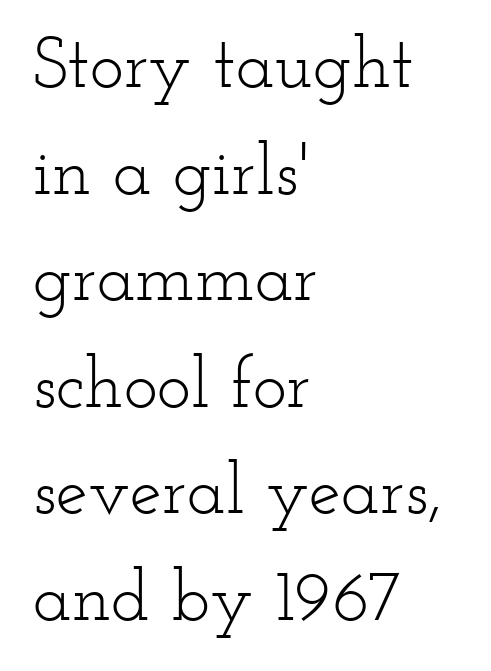
The image shows 72 px light, wide serif type, upright; set left-aligned, normal line spacing (1.48x), normal letter spacing, not underlined; low stroke contrast and a small x-height.
